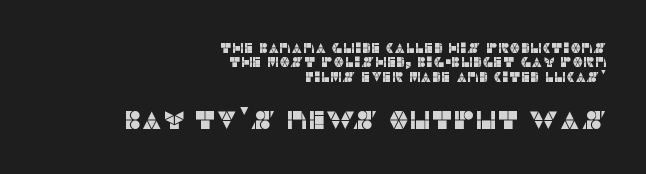
The image shows 26 px text type, upright; set right-aligned, tight line spacing (1.02x), normal letter spacing, not underlined; the second (bottom) block is 1.86x larger.
